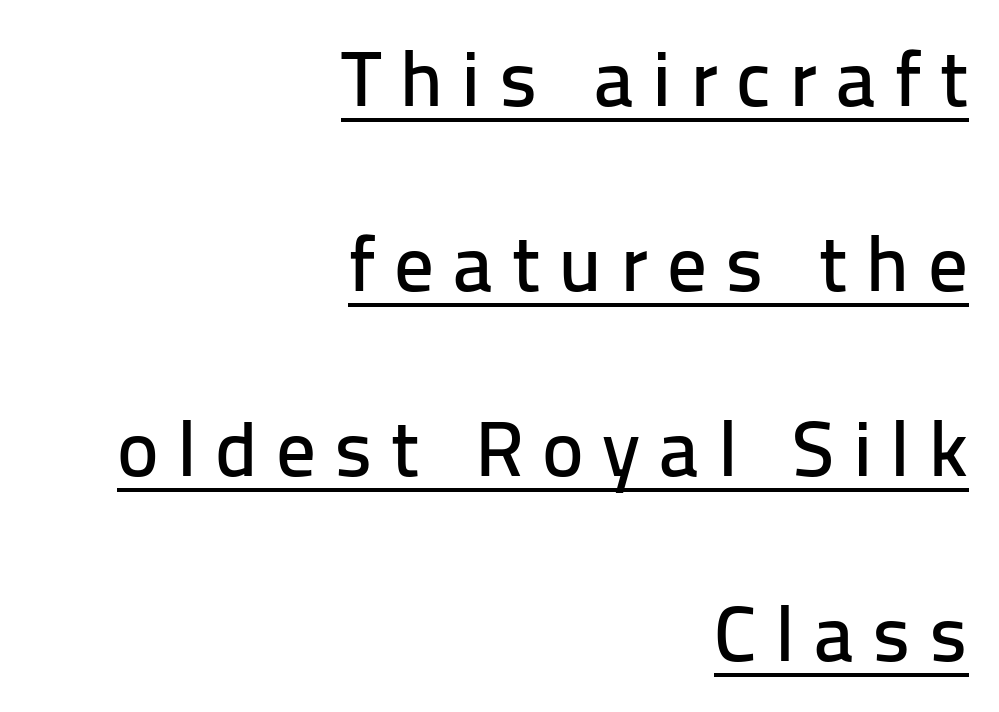
The letters advance in unequal steps, a hallmark of proportional type. These lines are set flush right with a ragged left edge. Unlike a traditional serif, this face leaves its strokes unadorned. Observe the wide spacing: letters keep a clear distance from each other. Posture: straight, roman, zero tilt.
